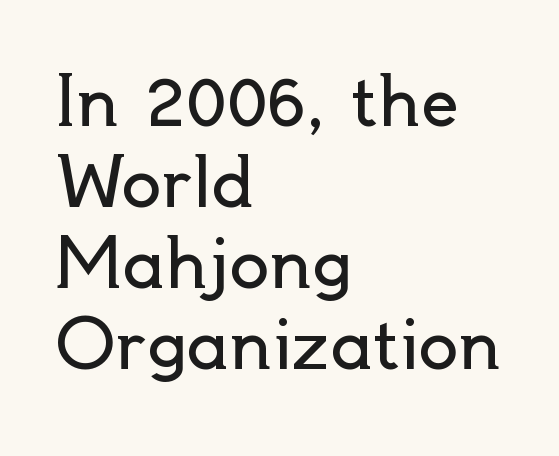
Character widths vary here, with narrow letters taking less room than wide ones. Compared with typical body copy, the letter spacing here is the same. Weight: regular or lighter. Casual observation: everything's shoved over to the left. A typesetter would label this face a sans.
